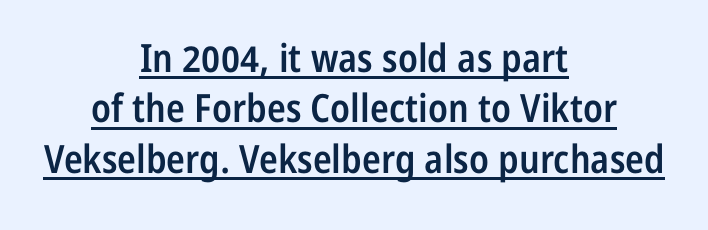
The image shows 39 px semibold, condensed sans-serif type, upright; set centered, normal line spacing (1.29x), normal letter spacing, underlined; low stroke contrast and a medium x-height.
